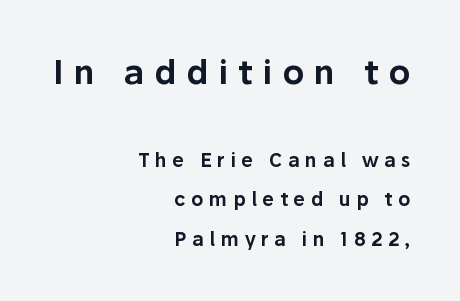
{"serif": "no", "italic": "no", "width": "normal", "stroke_contrast": "low", "x_height": "medium", "monospaced": "no", "underline": "no", "align": "right", "line_spacing": "loose", "line_spacing_ratio": 2.08, "letter_spacing": "wide", "letter_spacing_em": 0.29, "larger_block": "first", "size_ratio": 1.79, "glyph_px": 34}
